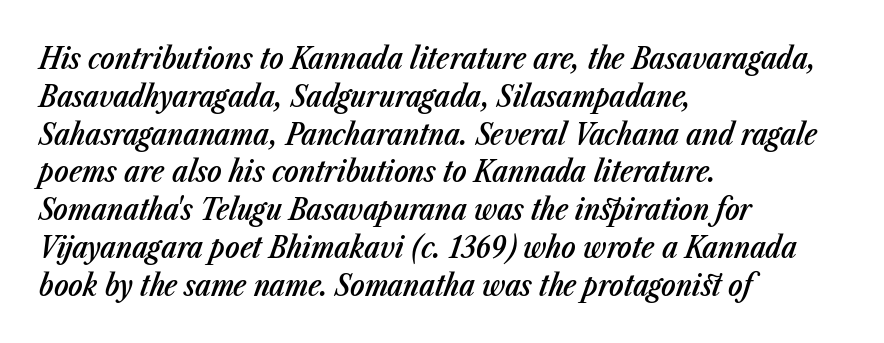
This rendering features lettering with no underline. All the whitespace from short lines collects on the right. Inter-character spacing is left at the font's built-in metrics. Evenly set lines give the paragraph a standard silhouette. You could not count columns in this text — the font is proportionally spaced.
